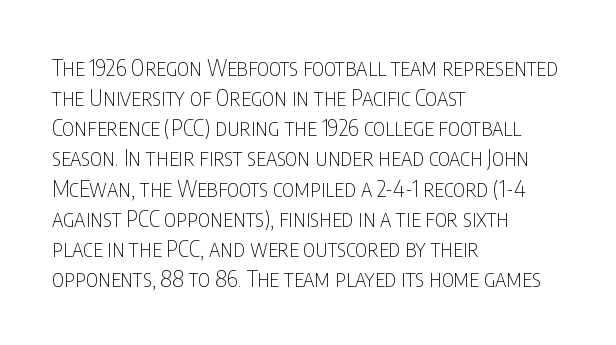
Q: Is the text bold? A: No.
Q: Is the text italic (slanted)? A: No, it is upright.
Q: Is the text underlined? A: No.
Q: How is the paragraph aligned? A: Left-aligned.
Q: Is the spacing between letters normal or unusually wide? A: Normal.
Q: Is the spacing between lines tight, normal or loose? A: Normal.
